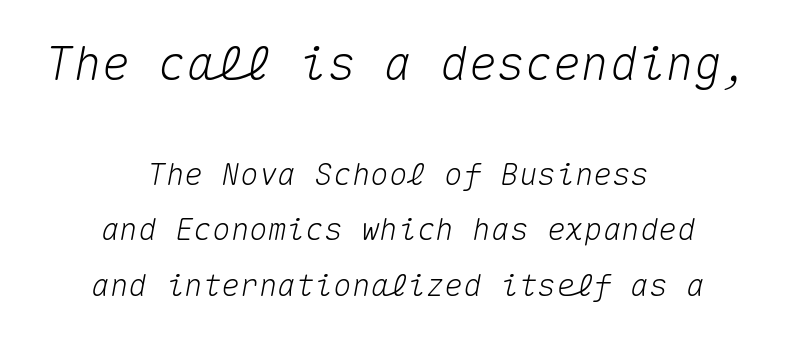
Honestly, the letter spacing is just normal — you wouldn't notice it. If you folded the block vertically in half, each line would mirror itself in length. Compared with ordinary roman type, these characters are visibly tilted. Honestly, there is no underline to notice here at all.
